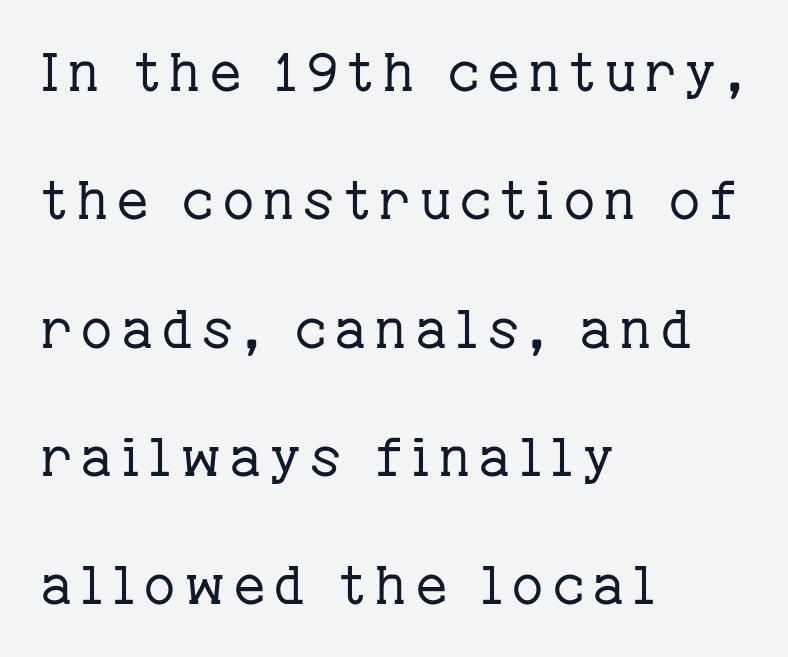
The image shows 53 px regular-weight serif type, upright; set left-aligned, loose line spacing (2.42x), not underlined; low stroke contrast and a medium x-height.
